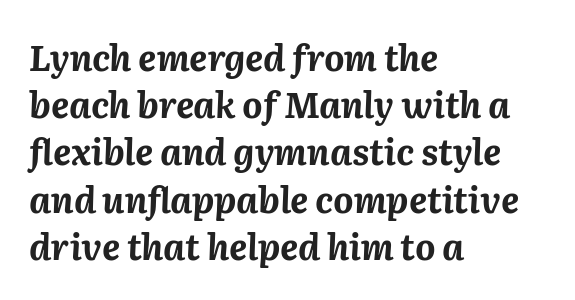
{"italic": "yes", "lean": "right", "slant_degrees": 2, "bold": "yes", "weight": "bold", "width": "normal", "stroke_contrast": "medium", "x_height": "medium", "monospaced": "no", "underline": "no", "align": "left", "line_spacing": "normal", "line_spacing_ratio": 1.35, "letter_spacing": "normal", "letter_spacing_em": 0.0, "glyph_px": 35}
